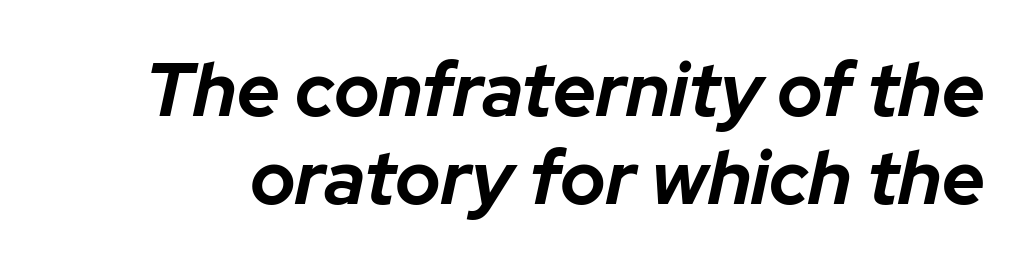
{"italic": "yes", "lean": "right", "slant_degrees": 12, "bold": "yes", "weight": "bold", "width": "normal", "stroke_contrast": "low", "x_height": "medium", "monospaced": "no", "underline": "no", "line_spacing_ratio": 1.17, "letter_spacing": "normal", "letter_spacing_em": 0.0, "glyph_px": 75}
